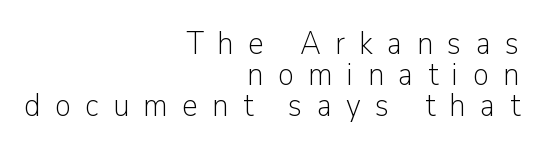
A roman cut, with each character standing at attention. The passage shown has open, widely tracked lettering throughout. Is the type heavy? It reads as light-to-regular instead. Quick note: underline off. The block of text is dense from top to bottom, with scant space between rows.
